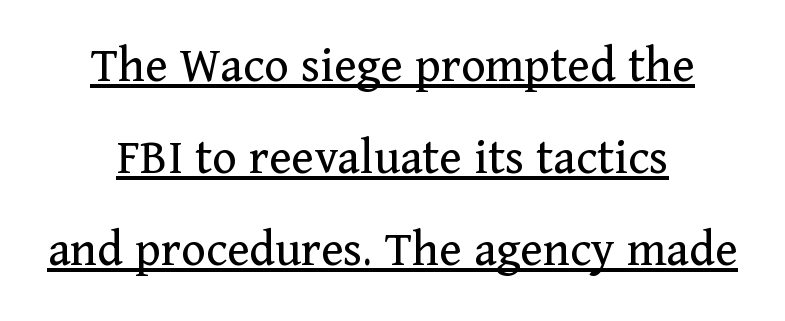
Notice how a bar underscores the lettering throughout. Alignment: centered. Is there any slant? The stems are plumb. Stem width sits at or under what a default text font uses.
